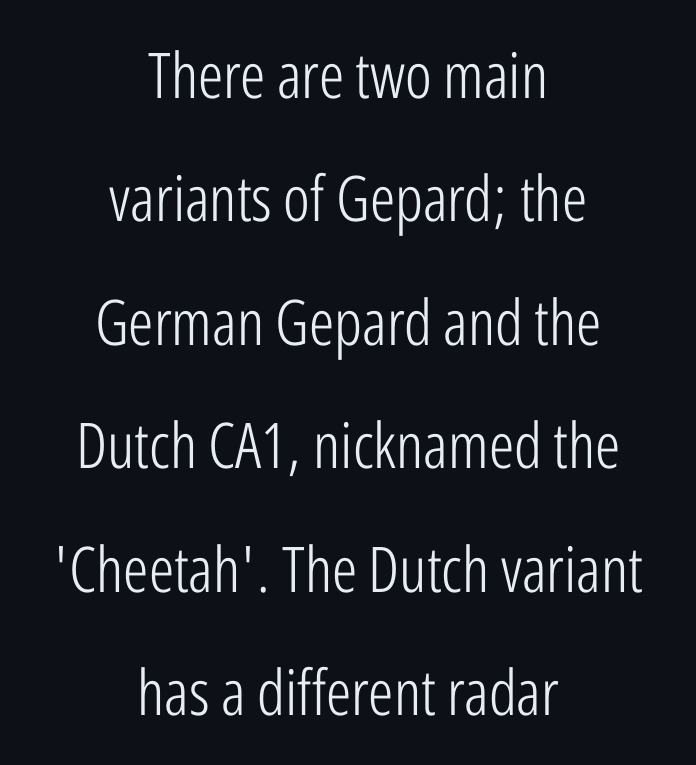
Q: Is the text bold? A: No.
Q: Is the text italic (slanted)? A: No, it is upright.
Q: Is the typeface a serif or a sans-serif typeface? A: Sans-serif.
Q: Is the text underlined? A: No.
Q: How is the paragraph aligned? A: Centered.
Q: Is the spacing between letters normal or unusually wide? A: Normal.
Q: Is the spacing between lines tight, normal or loose? A: Loose.
Q: Width (condensed, normal, or wide)? A: Condensed.
Q: Stroke contrast? A: Low.
Q: x-height? A: Medium.
Q: Monospaced? A: No.
